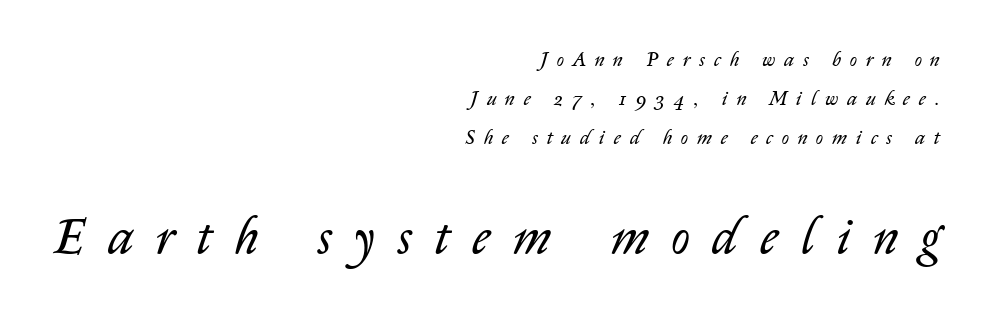
{"italic": "yes", "lean": "right", "slant_degrees": 14, "bold": "no", "weight": "regular", "width": "normal", "stroke_contrast": "low", "x_height": "medium", "monospaced": "no", "underline": "no", "align": "right", "line_spacing": "loose", "line_spacing_ratio": 1.94, "letter_spacing": "wide", "letter_spacing_em": 0.45, "larger_block": "second", "size_ratio": 2.55, "glyph_px": 51}
